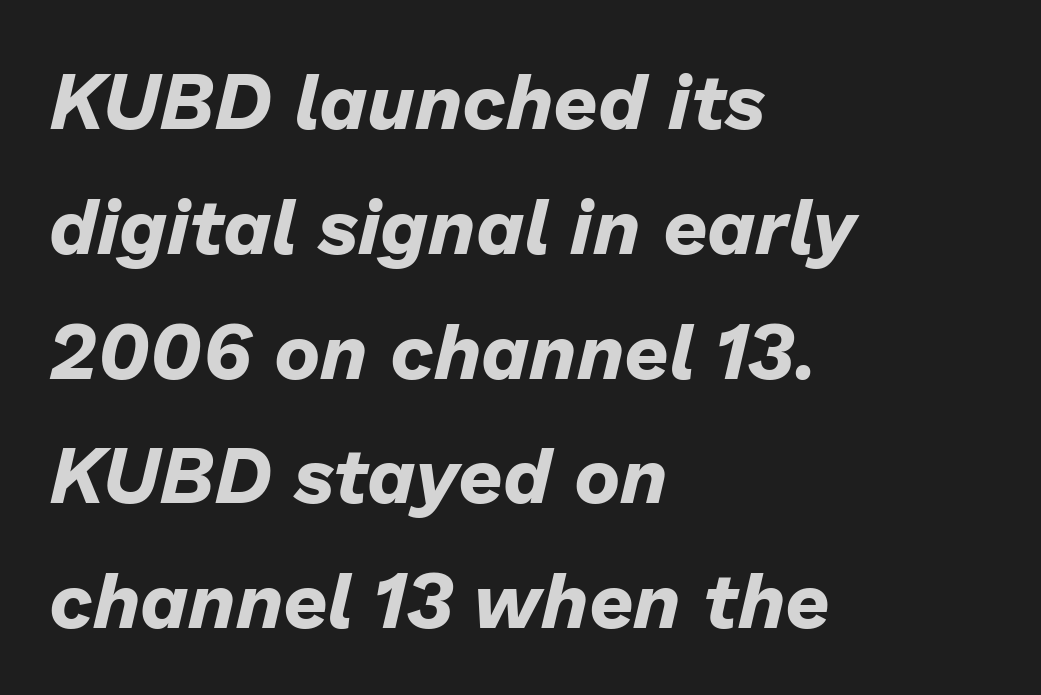
{"italic": "yes", "lean": "right", "slant_degrees": 13, "bold": "yes", "weight": "bold", "width": "normal", "stroke_contrast": "low", "x_height": "medium", "monospaced": "no", "underline": "no", "align": "left", "line_spacing": "normal", "line_spacing_ratio": 1.6, "letter_spacing": "normal", "letter_spacing_em": 0.0, "glyph_px": 78}
